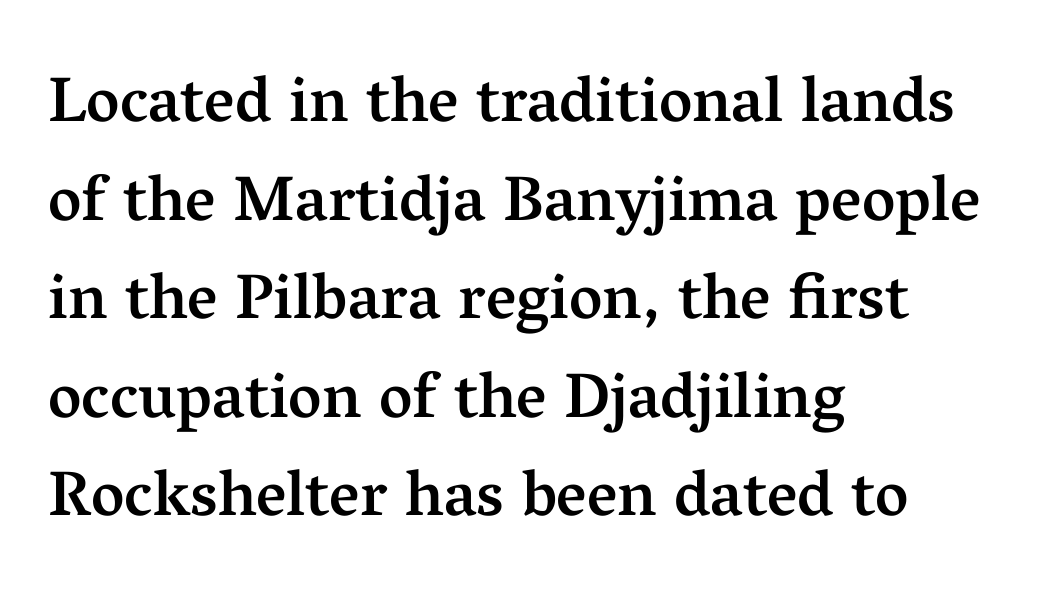
Between one letter and the next there's only the usual sliver of space. The lettering stays uniformly vertical, giving the passage a roman look. The leading is moderate, giving the passage an even texture. The letters carry serifs — small finishing strokes at the ends of their stems. The lines are quadded left. A bare baseline throughout the passage.
